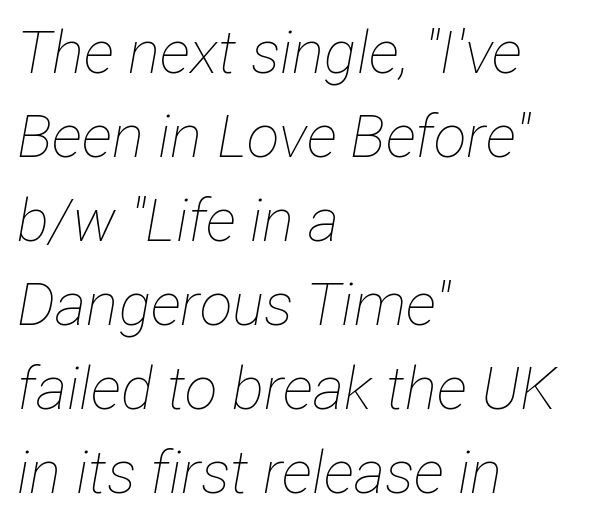
{"italic": "yes", "lean": "right", "slant_degrees": 12, "bold": "no", "weight": "thin", "width": "condensed", "stroke_contrast": "low", "x_height": "medium", "monospaced": "no", "underline": "no", "align": "left", "line_spacing": "normal", "line_spacing_ratio": 1.4, "letter_spacing": "normal", "letter_spacing_em": 0.0, "glyph_px": 60}
